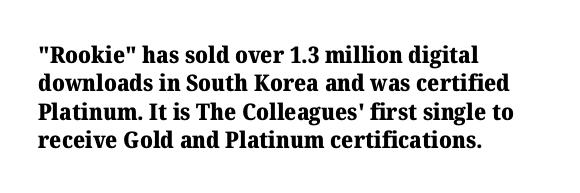
{"italic": "no", "bold": "yes", "underline": "no", "align": "left", "line_spacing_ratio": 1.23, "letter_spacing": "normal", "letter_spacing_em": 0.0, "glyph_px": 23}
